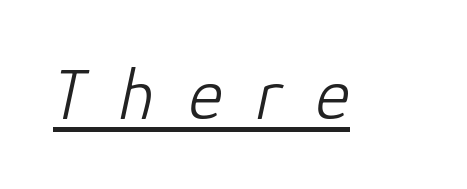
{"italic": "yes", "lean": "right", "slant_degrees": 12, "bold": "no", "weight": "light", "width": "normal", "stroke_contrast": "low", "x_height": "medium", "monospaced": "no", "underline": "yes", "letter_spacing": "wide", "letter_spacing_em": 0.47, "glyph_px": 73}
